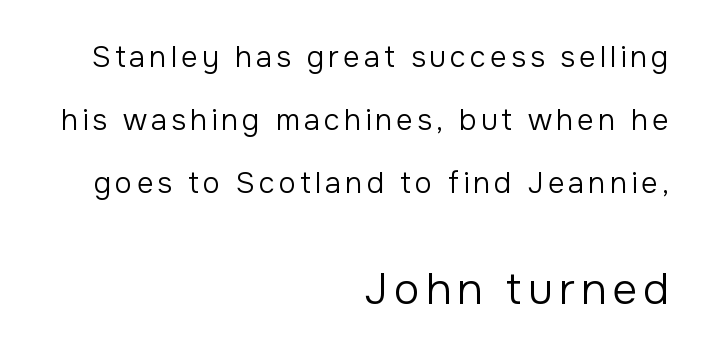
Q: Is the text bold? A: No.
Q: Is the text italic (slanted)? A: No, it is upright.
Q: Is the typeface a serif or a sans-serif typeface? A: Sans-serif.
Q: Is the text underlined? A: No.
Q: How is the paragraph aligned? A: Right-aligned.
Q: Is the spacing between lines tight, normal or loose? A: Loose.
Q: Which block of text is set in a larger size, the first (top) or the second (bottom)? A: The second (bottom) one.
Q: Width (condensed, normal, or wide)? A: Normal.
Q: Stroke contrast? A: Low.
Q: x-height? A: Medium.
Q: Monospaced? A: No.
